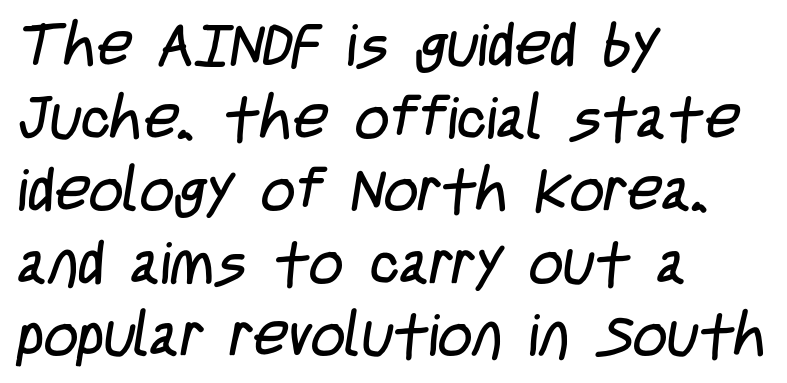
{"serif": "no", "bold": "no", "weight": "regular", "width": "condensed", "stroke_contrast": "low", "x_height": "large", "monospaced": "no", "underline": "no", "align": "left", "line_spacing_ratio": 1.21, "letter_spacing": "normal", "letter_spacing_em": 0.0, "glyph_px": 60}
